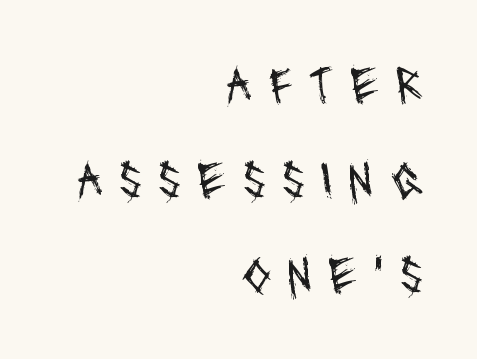
The image shows 53 px regular-weight, condensed sans-serif type; set right-aligned, line spacing 1.79x, unusually wide letter spacing (+0.3 em), not underlined; medium stroke contrast and a large x-height.
